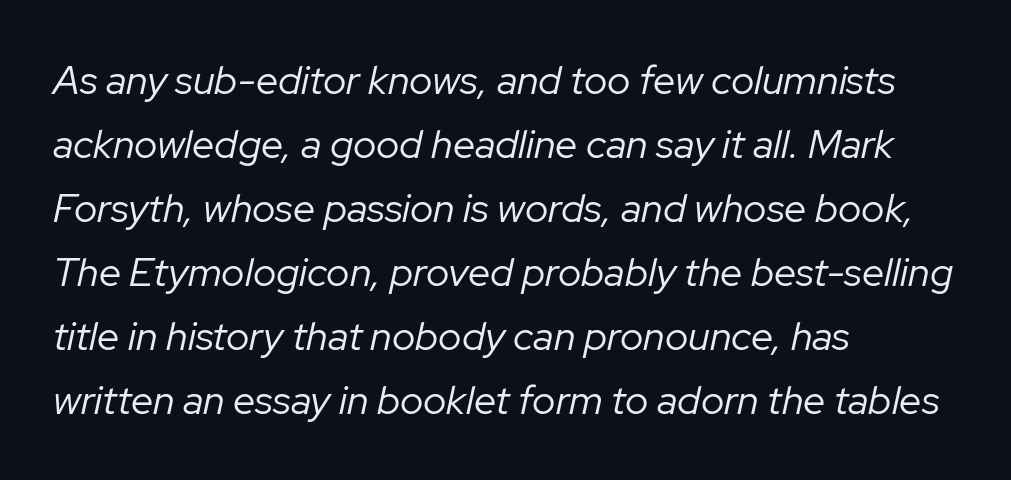
This is not heavy type; no bold has been used. These lines keep a tight, regular rhythm from letter to letter. Interline gaps are of average width in this sample. Horizontal alignment here is leftward, the default for most running prose.
